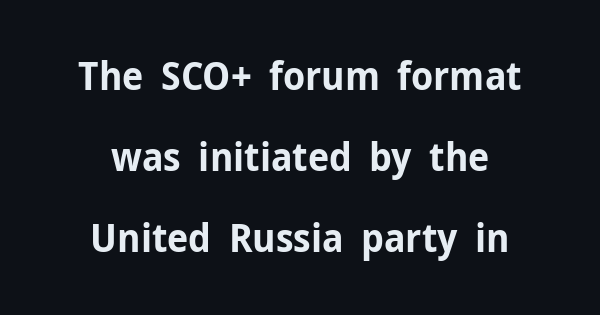
Q: Is the text bold? A: Yes.
Q: Is the text italic (slanted)? A: No, it is upright.
Q: Is the typeface a serif or a sans-serif typeface? A: Sans-serif.
Q: Is the text underlined? A: No.
Q: How is the paragraph aligned? A: Centered.
Q: Is the spacing between letters normal or unusually wide? A: Normal.
Q: Is the spacing between lines tight, normal or loose? A: Loose.
Q: Width (condensed, normal, or wide)? A: Normal.
Q: Stroke contrast? A: Low.
Q: x-height? A: Medium.
Q: Monospaced? A: No.
